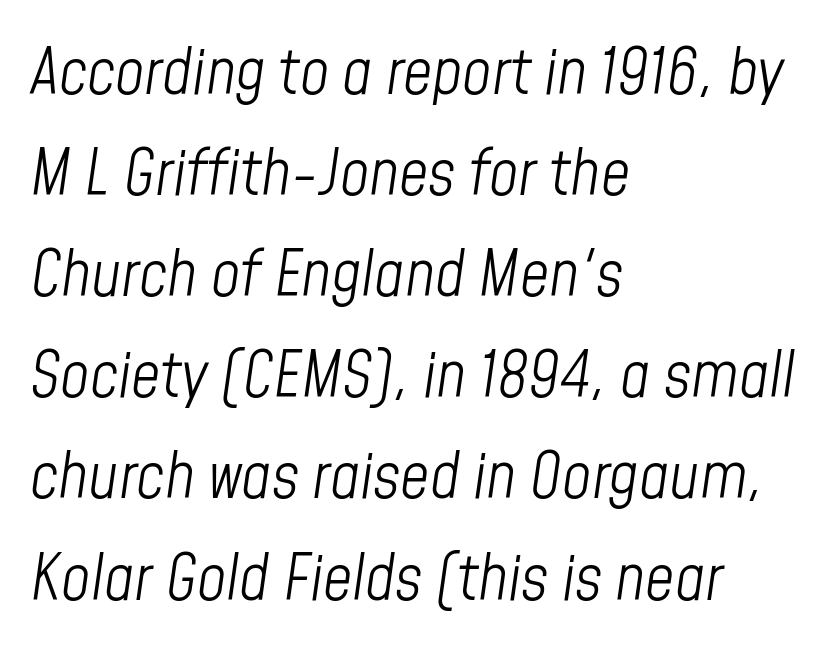
The image shows 64 px light, condensed type, italic (leaning right); set left-aligned, normal line spacing (1.58x), normal letter spacing, not underlined; low stroke contrast and a medium x-height.
